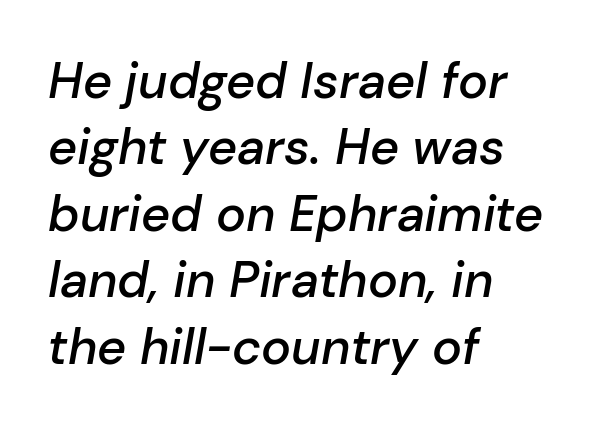
{"italic": "yes", "lean": "right", "slant_degrees": 10, "bold": "semi", "weight": "semibold", "width": "normal", "stroke_contrast": "low", "x_height": "medium", "monospaced": "no", "underline": "no", "align": "left", "line_spacing": "normal", "line_spacing_ratio": 1.33, "letter_spacing": "normal", "letter_spacing_em": 0.0, "glyph_px": 50}
